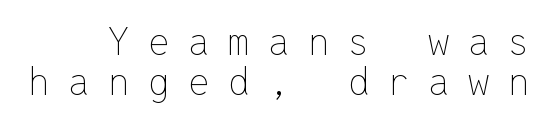
Q: Is the text bold? A: No.
Q: Is the text italic (slanted)? A: No, it is upright.
Q: Is the text underlined? A: No.
Q: Is the spacing between letters normal or unusually wide? A: Unusually wide.
Q: Is the spacing between lines tight, normal or loose? A: Tight.
Q: Width (condensed, normal, or wide)? A: Normal.
Q: Stroke contrast? A: Low.
Q: x-height? A: Medium.
Q: Monospaced? A: Yes.
